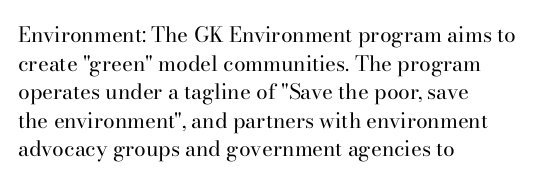
Line beginnings align vertically; line endings do not. Whoever set this chose a conventional vertical rhythm. Stroke mass is kept to a normal reading level or below. Nobody touched the tracking dial on this one.
